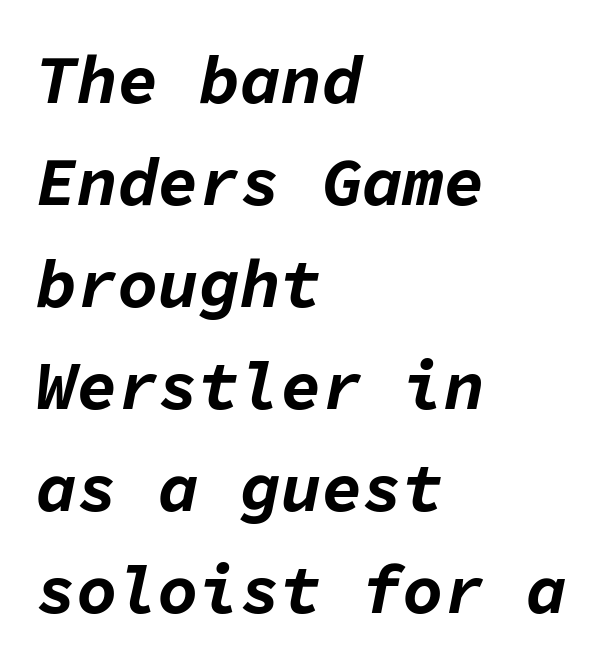
The image shows 68 px bold type, italic (leaning right), monospaced; set left-aligned, normal line spacing (1.5x), normal letter spacing, not underlined; low stroke contrast and a medium x-height.
